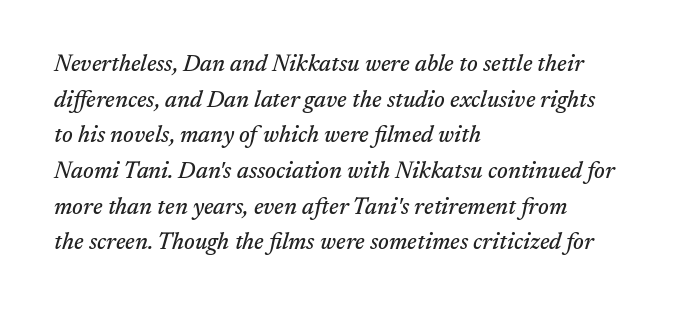
Q: Is the text italic (slanted)? A: Yes, it leans right by about 17 degrees.
Q: Is the text underlined? A: No.
Q: How is the paragraph aligned? A: Left-aligned.
Q: Is the spacing between letters normal or unusually wide? A: Normal.
Q: Is the spacing between lines tight, normal or loose? A: Normal.
